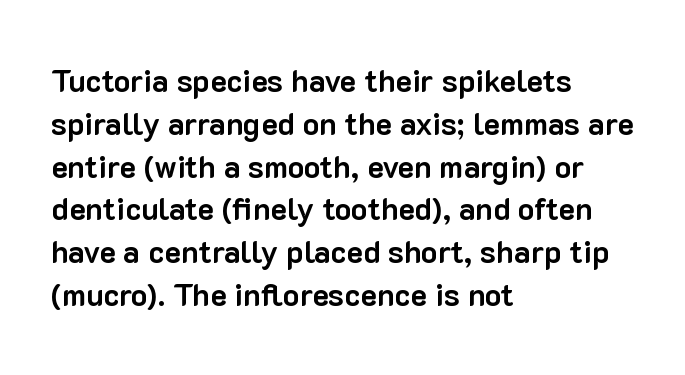
{"serif": "no", "italic": "no", "bold": "yes", "weight": "bold", "width": "normal", "stroke_contrast": "low", "x_height": "medium", "monospaced": "no", "underline": "no", "align": "left", "line_spacing": "normal", "line_spacing_ratio": 1.38, "letter_spacing": "normal", "letter_spacing_em": 0.0, "glyph_px": 31}
